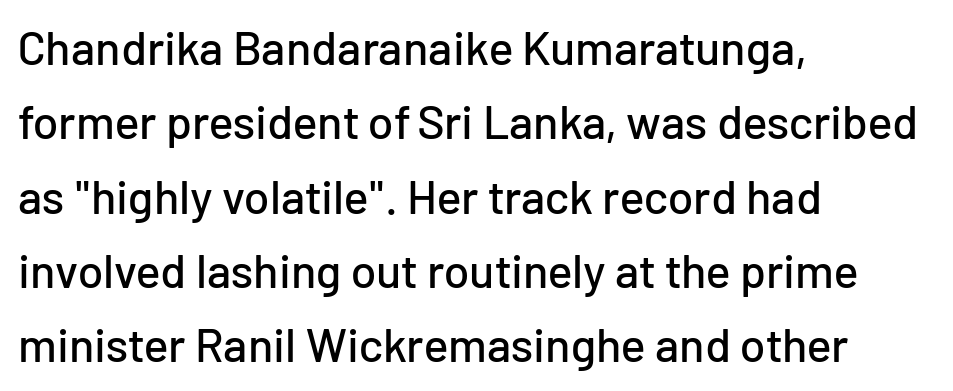
The image shows 47 px sans-serif type, upright; set left-aligned, normal line spacing (1.58x), normal letter spacing, not underlined; low stroke contrast and a medium x-height.
